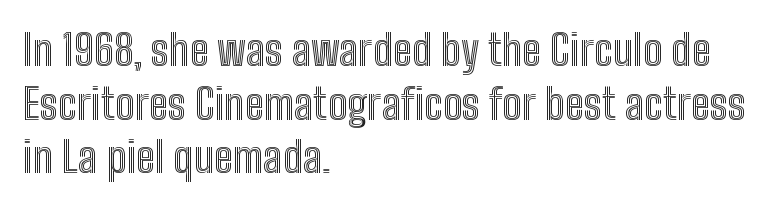
Q: Is the text italic (slanted)? A: No, it is upright.
Q: Is the text underlined? A: No.
Q: How is the paragraph aligned? A: Left-aligned.
Q: Is the spacing between letters normal or unusually wide? A: Normal.
Q: Is the spacing between lines tight, normal or loose? A: Normal.
Q: Width (condensed, normal, or wide)? A: Condensed.
Q: x-height? A: Medium.
Q: Monospaced? A: No.
